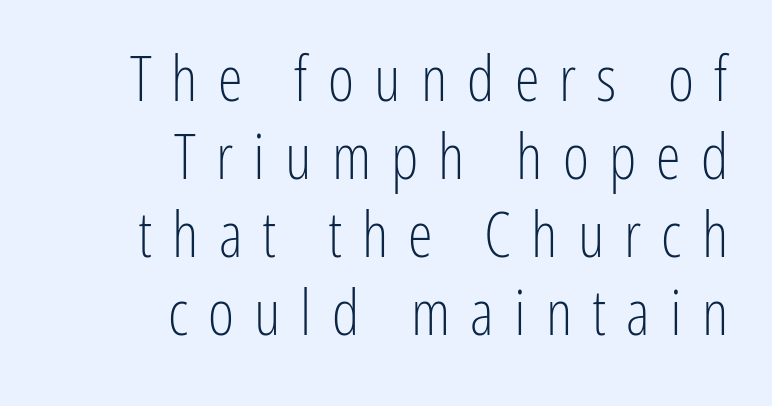
The image shows 63 px light, condensed sans-serif type, upright; set right-aligned, line spacing 1.24x, unusually wide letter spacing (+0.32 em), not underlined; low stroke contrast and a medium x-height.
